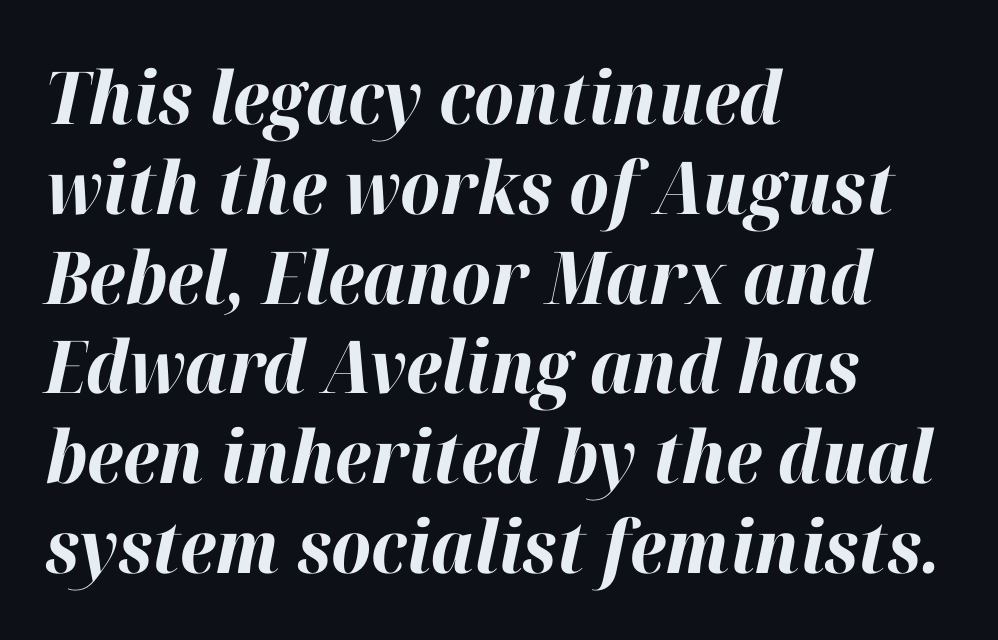
{"italic": "yes", "lean": "right", "slant_degrees": 12, "bold": "yes", "weight": "bold", "width": "normal", "stroke_contrast": "high", "x_height": "medium", "monospaced": "no", "underline": "no", "align": "left", "line_spacing_ratio": 1.23, "letter_spacing": "normal", "letter_spacing_em": 0.0, "glyph_px": 73}
